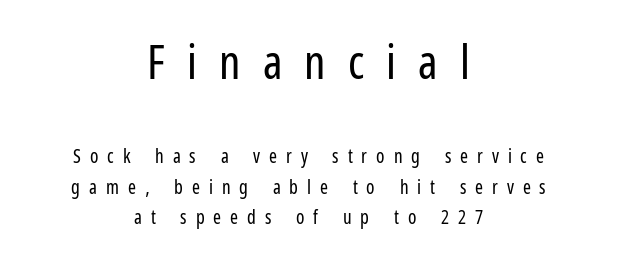
The image shows 47 px regular-weight, condensed sans-serif type, upright; set centered, normal line spacing (1.59x), unusually wide letter spacing (+0.47 em), not underlined; the first (top) block is 2.47x larger; low stroke contrast and a medium x-height.
